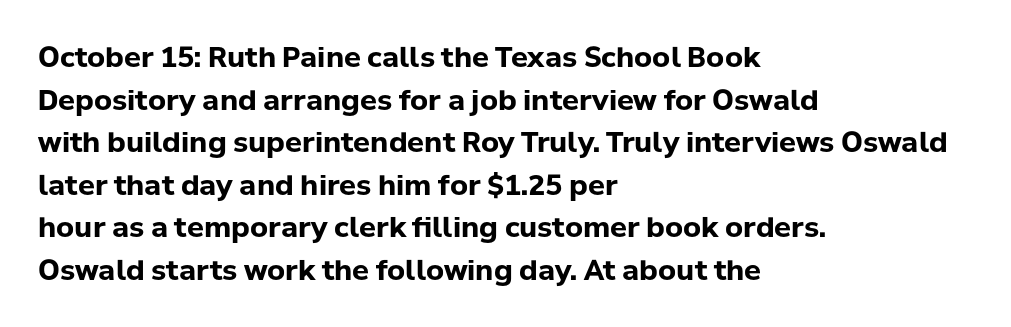
{"serif": "no", "italic": "no", "bold": "yes", "weight": "bold", "width": "normal", "stroke_contrast": "low", "x_height": "medium", "monospaced": "no", "underline": "no", "align": "left", "line_spacing": "normal", "line_spacing_ratio": 1.52, "letter_spacing": "normal", "letter_spacing_em": 0.0, "glyph_px": 28}
